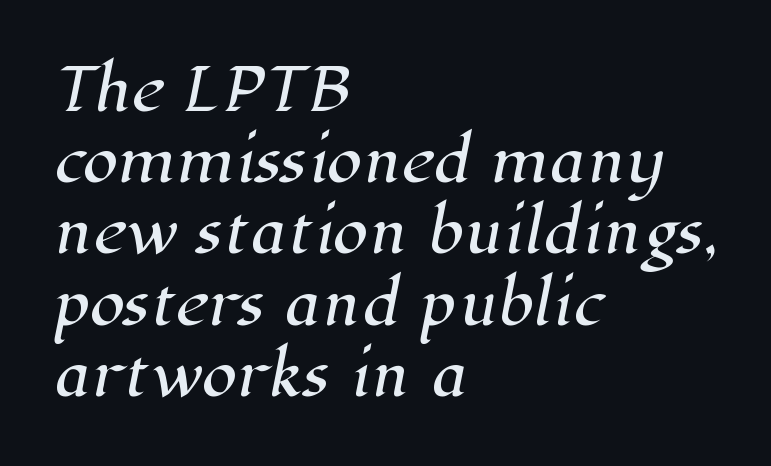
The image shows 57 px serif type; set left-aligned, normal line spacing (1.25x), normal letter spacing, not underlined; high stroke contrast and a medium x-height.
